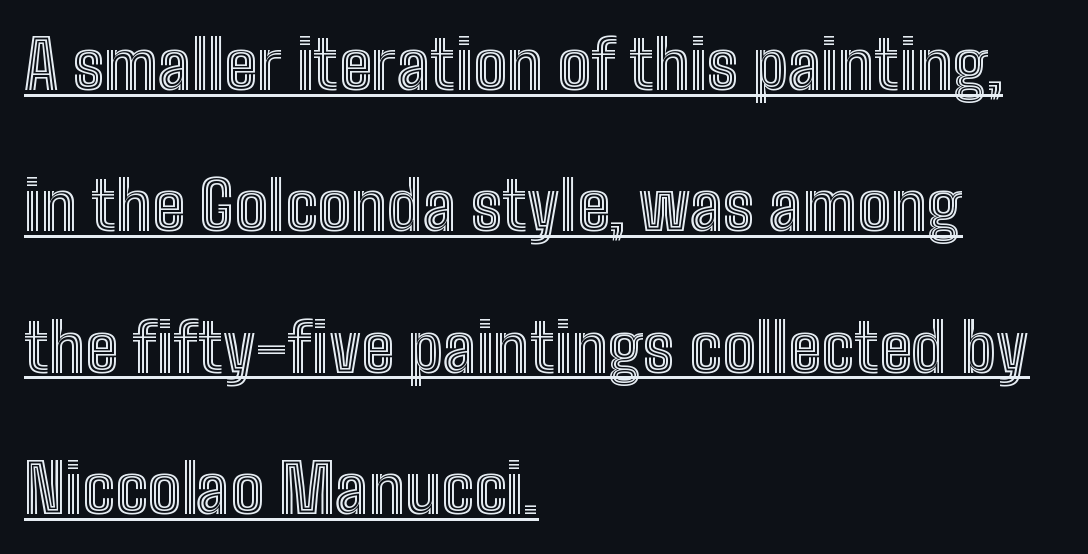
Q: Is the text italic (slanted)? A: No, it is upright.
Q: Is the text underlined? A: Yes.
Q: How is the paragraph aligned? A: Left-aligned.
Q: Is the spacing between letters normal or unusually wide? A: Normal.
Q: Is the spacing between lines tight, normal or loose? A: Loose.
Q: Width (condensed, normal, or wide)? A: Condensed.
Q: x-height? A: Medium.
Q: Monospaced? A: No.
